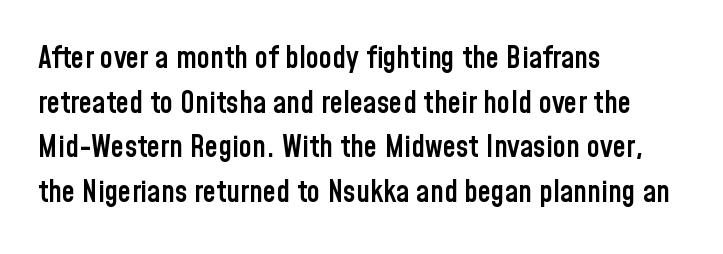
Unlike italic type, these characters show no tilt at all. The text block is weighted toward the left margin, trailing off unevenly rightward. Regular leading. Spacing verdict: proportional, widths tailored to each character. Check the space under the baseline: it is left empty.
